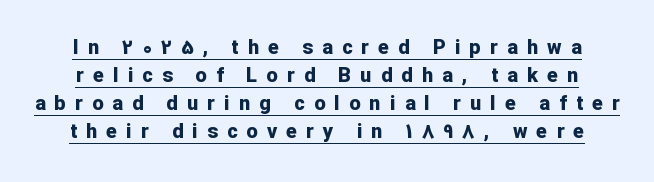
Notice how the stems are strictly vertical — no italics here. Regular leading. Typesetter's note: full bold, strokes at maximum text heaviness. A continuous stroke trails under the words, as in a hyperlink. Students, note that the glyphs here are deliberately spaced far apart.
